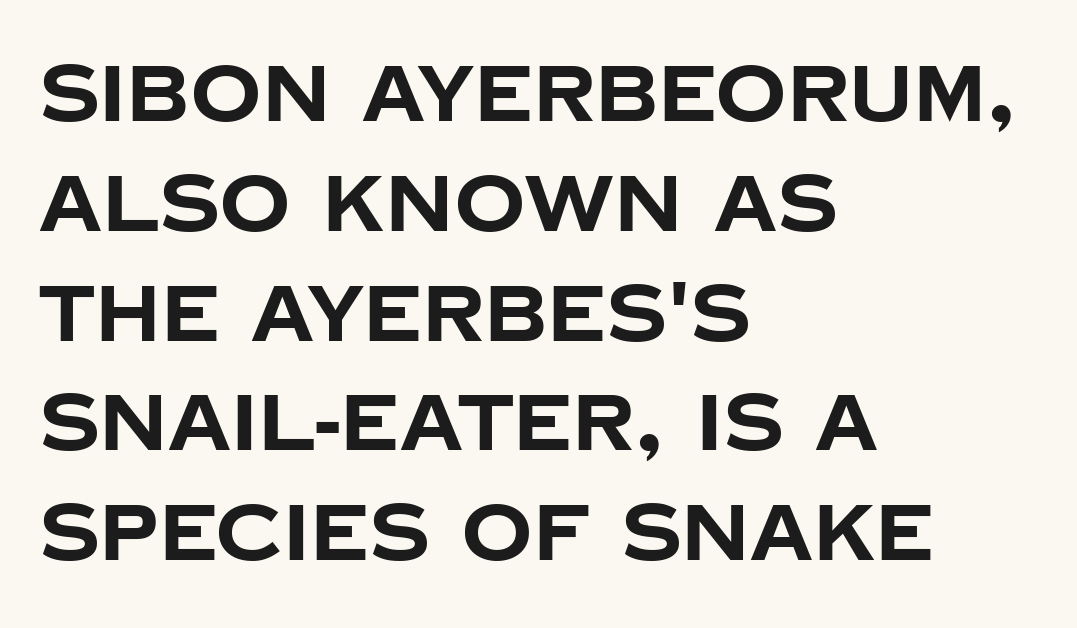
{"serif": "no", "italic": "no", "bold": "yes", "weight": "bold", "width": "normal", "stroke_contrast": "low", "x_height": "large", "monospaced": "no", "underline": "no", "align": "left", "line_spacing": "normal", "line_spacing_ratio": 1.39, "letter_spacing": "normal", "letter_spacing_em": 0.0, "glyph_px": 79}
